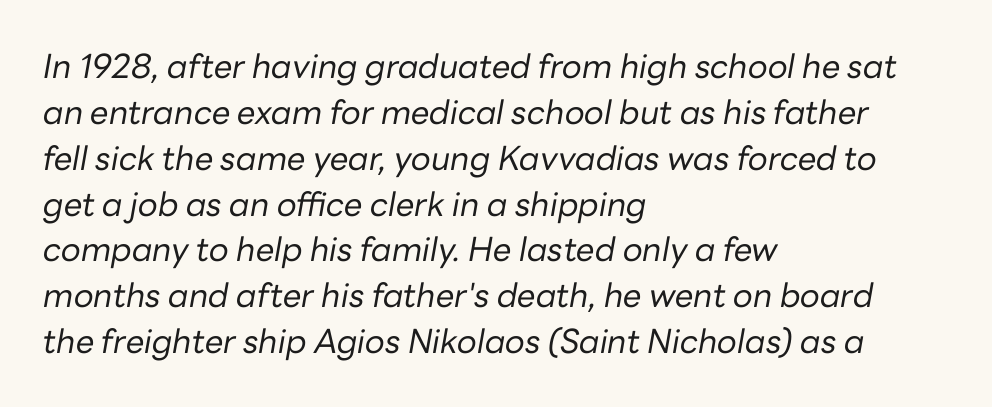
{"italic": "yes", "lean": "right", "slant_degrees": 10, "bold": "no", "weight": "regular", "width": "normal", "stroke_contrast": "low", "x_height": "medium", "monospaced": "no", "underline": "no", "align": "left", "line_spacing": "normal", "line_spacing_ratio": 1.39, "letter_spacing": "normal", "letter_spacing_em": 0.0, "glyph_px": 33}
